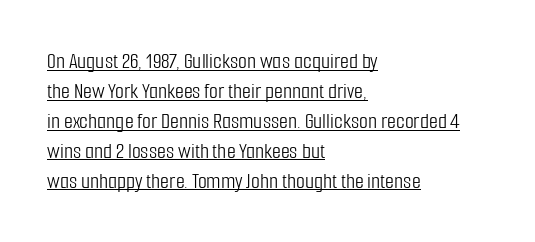
The passage shown has conventional tracking throughout. Compared with typical paragraphs, the rows here are spaced about the same. When letters stand straight like this, we call the style roman or upright. The strokes carry an ordinary text weight at most.
